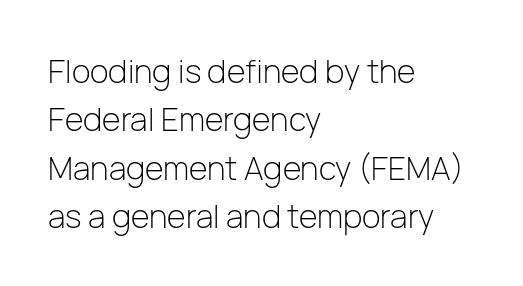
Q: Is the text bold? A: No.
Q: Is the text italic (slanted)? A: No, it is upright.
Q: Is the typeface a serif or a sans-serif typeface? A: Sans-serif.
Q: Is the text underlined? A: No.
Q: How is the paragraph aligned? A: Left-aligned.
Q: Is the spacing between letters normal or unusually wide? A: Normal.
Q: Is the spacing between lines tight, normal or loose? A: Normal.
Q: Width (condensed, normal, or wide)? A: Normal.
Q: Stroke contrast? A: Low.
Q: x-height? A: Medium.
Q: Monospaced? A: No.
